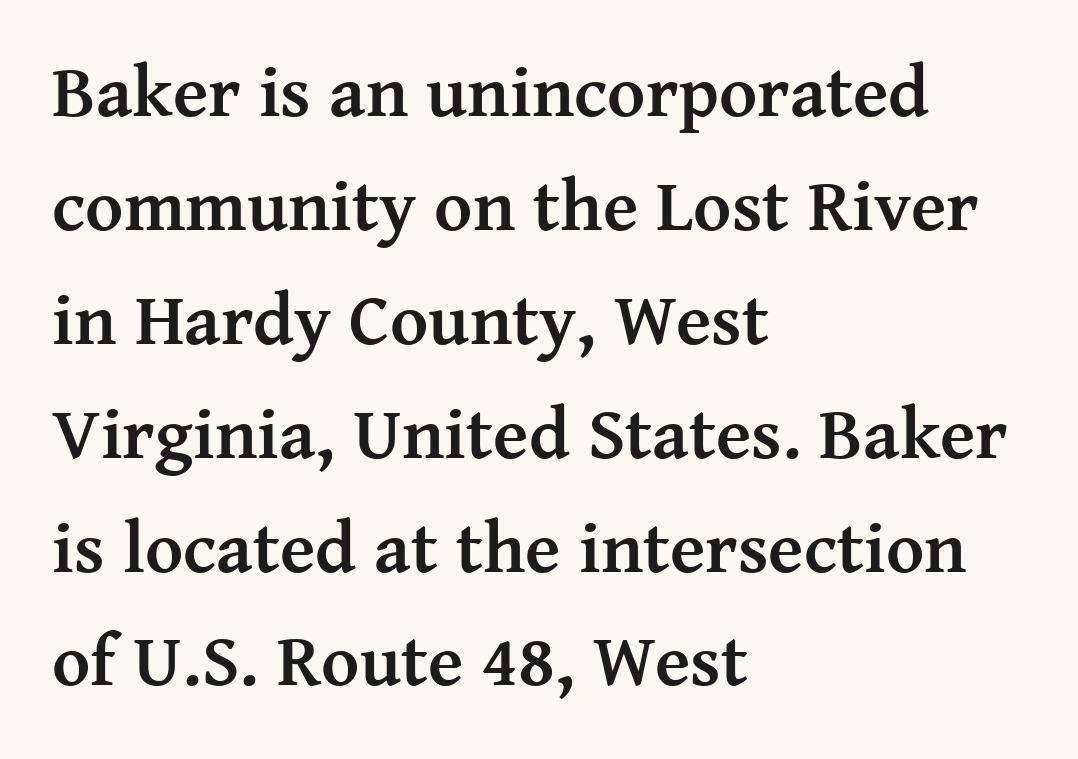
A typesetter would call this proportional, since set widths differ per character. Notice how the stems are strictly vertical — no italics here. In CSS terms this would be text-align: left. Horizontal bands of white between lines are of average thickness.
